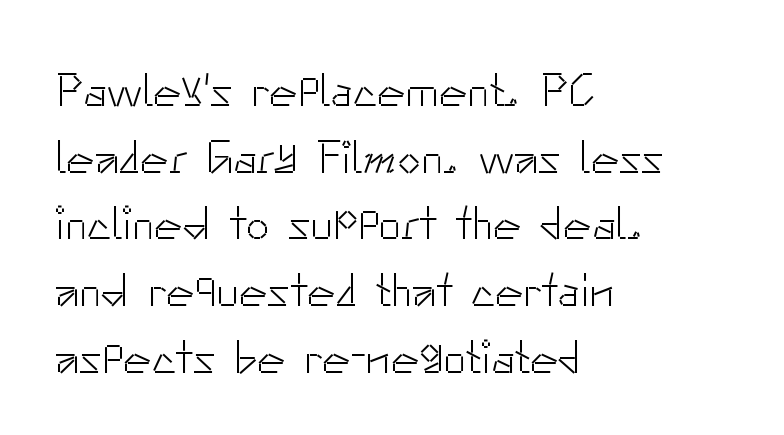
Only glyphs here, with clear space below each row. Stems here are at most as thick as an everyday book face. Compared with typical paragraphs, the rows here are spaced about the same. Characters remain perfectly vertical along every line. The type is set solid horizontally, with unmodified tracking. Nothing sits at the stroke ends, so this counts as sans-serif.
